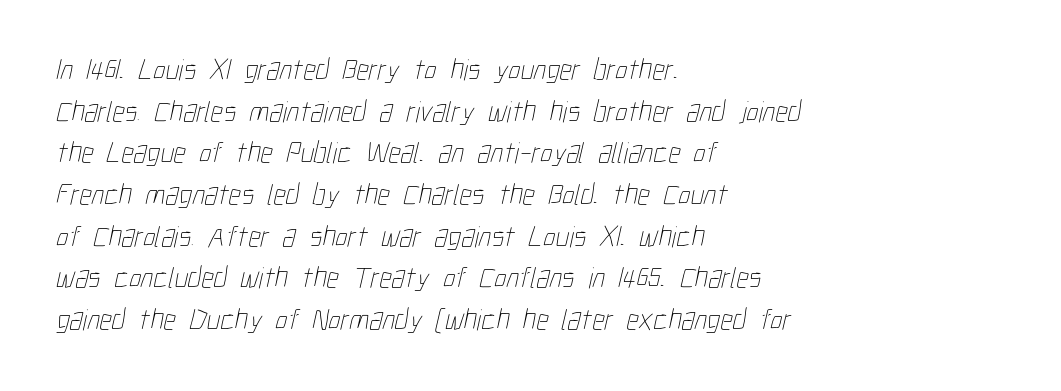
{"bold": "no", "weight": "thin", "width": "condensed", "stroke_contrast": "low", "x_height": "medium", "monospaced": "no", "underline": "no", "align": "left", "line_spacing": "normal", "line_spacing_ratio": 1.39, "letter_spacing": "normal", "letter_spacing_em": 0.0, "glyph_px": 30}
